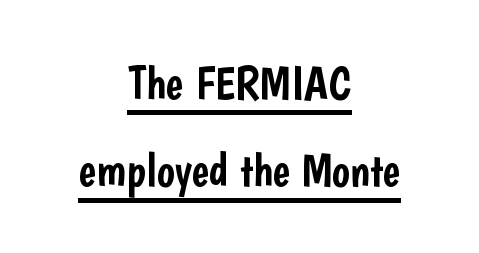
Casual observation: everything's sitting right in the middle. Honestly, the underline is the first thing you notice here. The passage shown has conventional tracking throughout. To sum up the face: it is a sans, with no serifs. You could not count columns in this text — the font is proportionally spaced. Every stem runs plumb, perpendicular to the baseline.
